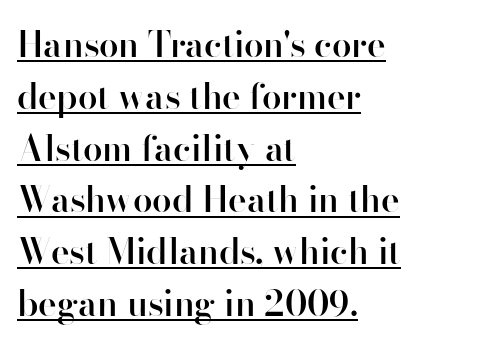
Where is the straight margin? On the left. The type is set solid horizontally, with unmodified tracking. Italic: no, the glyphs are upright roman. The face used here is proportionally spaced, like ordinary book or web type. The face used here appears with an underline applied. No feet cap the strokes, marking this as sans-serif type.
